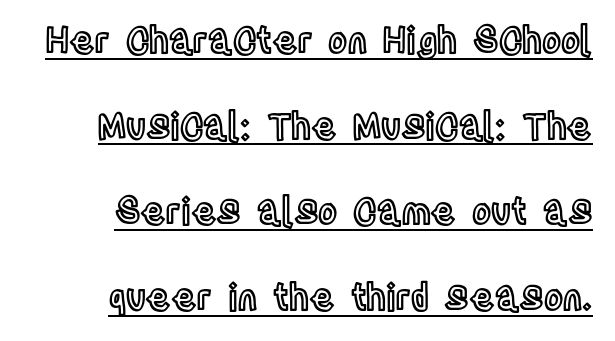
This sample trades compactness for vertical openness between lines. The rendering uses the underline text-decoration. Notice how the passage keeps a crisp vertical edge on the right only. Proportional: the letters do not fall into vertical columns. Students, note that the glyphs here touch the page at normal intervals.
